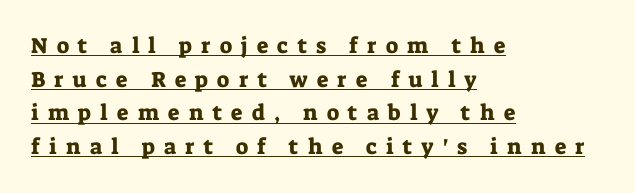
Q: Is the text italic (slanted)? A: No, it is upright.
Q: Is the text underlined? A: Yes.
Q: How is the paragraph aligned? A: Left-aligned.
Q: Is the spacing between letters normal or unusually wide? A: Unusually wide.
Q: Is the spacing between lines tight, normal or loose? A: Normal.
